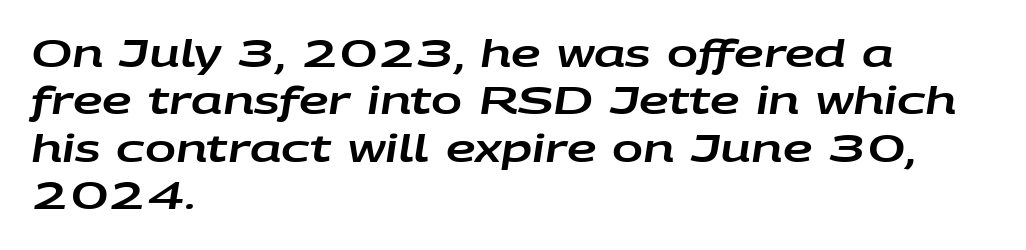
Horizontal alignment here is leftward, the default for most running prose. Proportional: the letters do not fall into vertical columns. Regarding leading, the lines here are spaced in the standard way. The tracking reads as untouched default to a designer's eye. Just letters on the line, the space beneath them empty. Tall strokes in this sample are angled rather than plumb.
